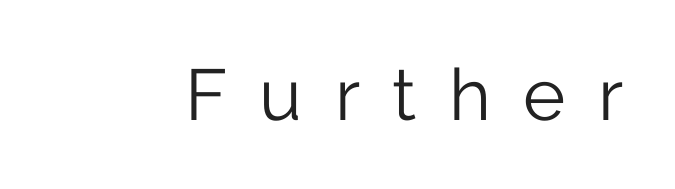
Q: Is the text bold? A: No.
Q: Is the text italic (slanted)? A: No, it is upright.
Q: Is the typeface a serif or a sans-serif typeface? A: Sans-serif.
Q: Is the text underlined? A: No.
Q: Is the spacing between letters normal or unusually wide? A: Unusually wide.
Q: Width (condensed, normal, or wide)? A: Normal.
Q: Stroke contrast? A: Low.
Q: x-height? A: Medium.
Q: Monospaced? A: No.
